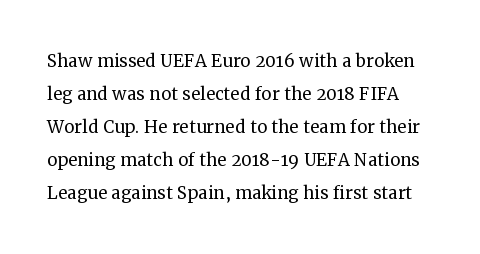
The image shows 23 px text type, upright; set normal line spacing (1.43x), normal letter spacing, not underlined.
